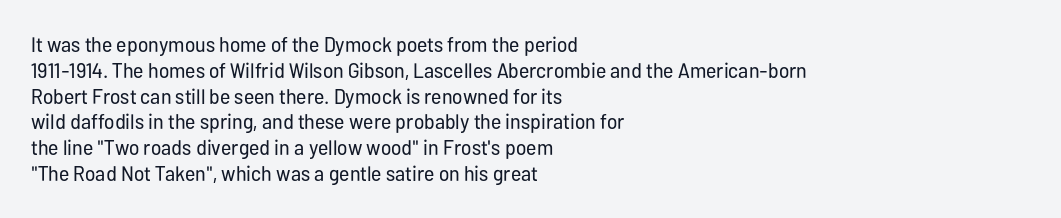
Visually the block forms a straight wall on the left and a jagged coastline on the right. This sample uses plain, unmodified letter spacing. The face looks like a standard text weight, possibly lighter. Check under the words: just untouched page. Does the lettering tilt? It doesn't — this is upright.
